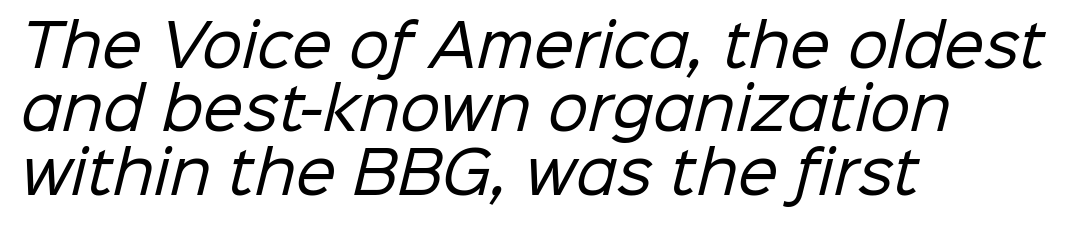
The image shows 57 px regular-weight sans-serif type; set left-aligned, tight line spacing (1.11x), normal letter spacing, not underlined; low stroke contrast and a medium x-height.
